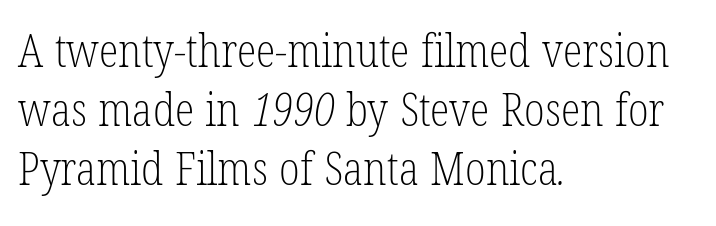
{"serif": "yes", "bold": "no", "weight": "light", "width": "condensed", "stroke_contrast": "low", "x_height": "medium", "monospaced": "no", "underline": "no", "align": "left", "line_spacing": "normal", "line_spacing_ratio": 1.31, "letter_spacing": "normal", "letter_spacing_em": 0.0, "glyph_px": 45}
